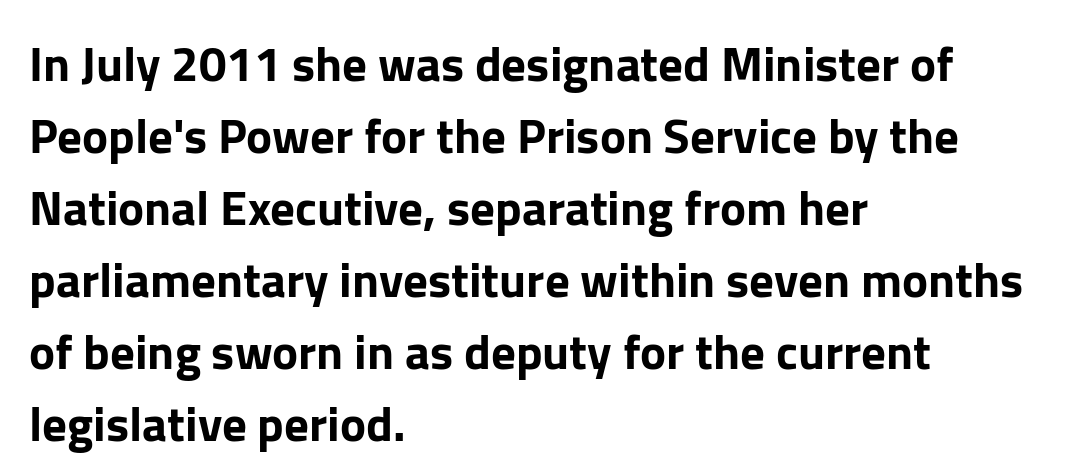
The image shows 49 px sans-serif type, upright; set left-aligned, normal line spacing (1.47x), normal letter spacing, not underlined; low stroke contrast and a medium x-height.
